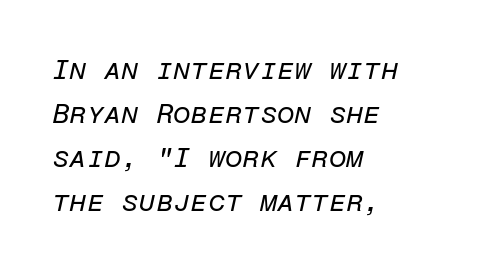
Q: Is the text bold? A: No.
Q: Is the text italic (slanted)? A: Yes, it leans right by about 12 degrees.
Q: Is the text underlined? A: No.
Q: How is the paragraph aligned? A: Left-aligned.
Q: Is the spacing between letters normal or unusually wide? A: Normal.
Q: Is the spacing between lines tight, normal or loose? A: Normal.
Q: Width (condensed, normal, or wide)? A: Normal.
Q: Stroke contrast? A: Low.
Q: x-height? A: Medium.
Q: Monospaced? A: Yes.
